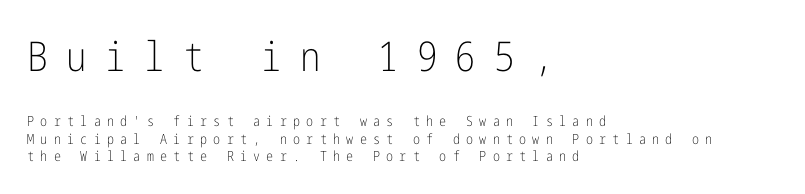
Successive baselines arrive at the customary interval. Decoration check: the copy has no underline. The earlier block is typeset at a bigger size than the later block. The compositor pushed each line to the left boundary. Is this a sans? Yes — the strokes have no serifs. Stroke mass is kept to a normal reading level or below.
